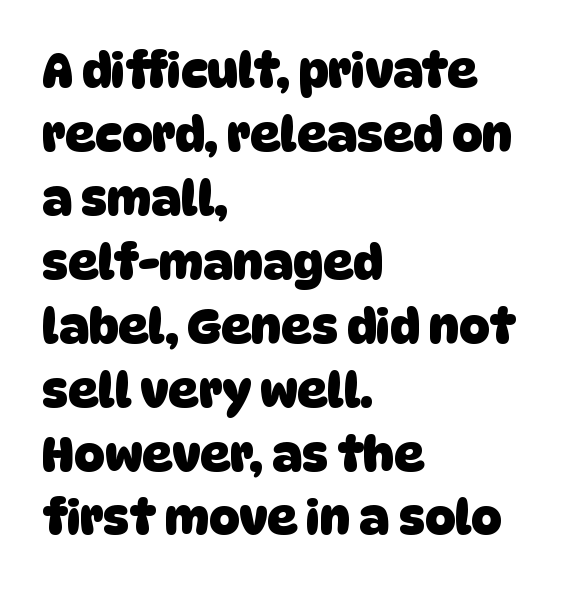
The string is rendered with underlining switched off. Regarding leading, the lines here are spaced in the standard way. Compared with an ordinary text face, these strokes are far heavier — a full bold. The lines are quadded left. Does extra space separate the letters? No, they use regular spacing. You could not count columns in this text — the font is proportionally spaced.
